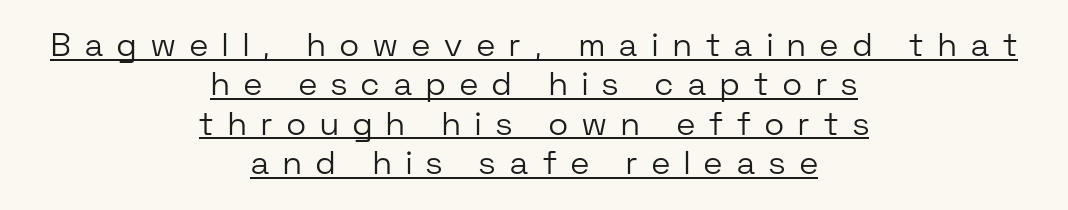
{"serif": "no", "italic": "no", "bold": "no", "weight": "light", "width": "normal", "stroke_contrast": "low", "x_height": "medium", "monospaced": "no", "underline": "yes", "align": "center", "line_spacing_ratio": 1.19, "letter_spacing": "wide", "letter_spacing_em": 0.44, "glyph_px": 33}
